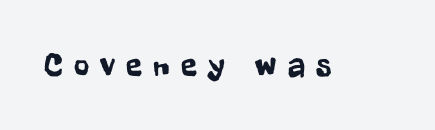
{"serif": "no", "italic": "no", "width": "condensed", "stroke_contrast": "low", "x_height": "medium", "monospaced": "no", "underline": "no", "letter_spacing": "wide", "letter_spacing_em": 0.34, "glyph_px": 33}
